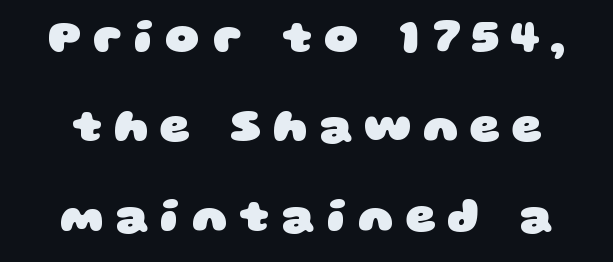
The image shows 47 px heavy, wide sans-serif type; set loose line spacing (1.9x), unusually wide letter spacing (+0.25 em), not underlined; low stroke contrast and a large x-height.
